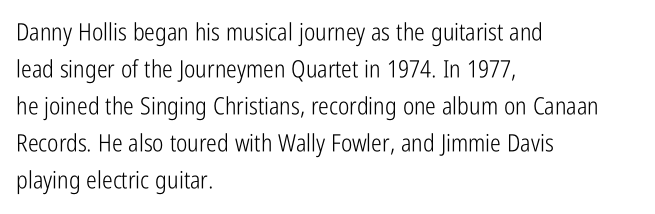
Vertical strokes here are truly vertical. Every row of glyphs begins at an identical x-position on the left. Between one letter and the next there's only the usual sliver of space. Only glyphs here, with clear space below each row.
